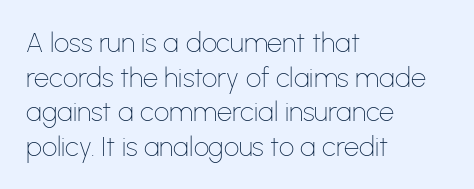
The image shows 27 px text type, upright; set left-aligned, normal line spacing (1.28x), normal letter spacing, not underlined.
